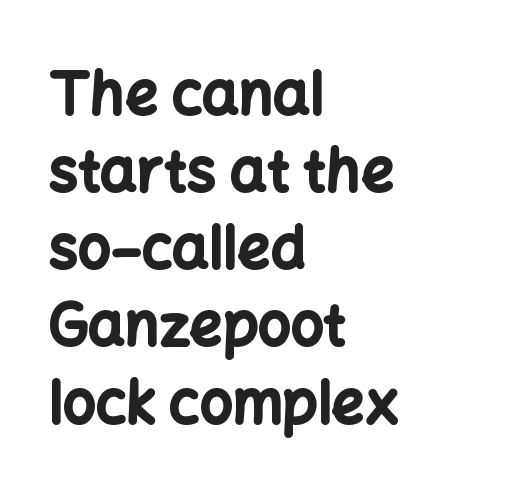
{"serif": "no", "italic": "no", "bold": "yes", "weight": "bold", "width": "normal", "stroke_contrast": "low", "x_height": "medium", "monospaced": "no", "underline": "no", "align": "left", "line_spacing": "normal", "line_spacing_ratio": 1.33, "letter_spacing": "normal", "letter_spacing_em": 0.0, "glyph_px": 58}
